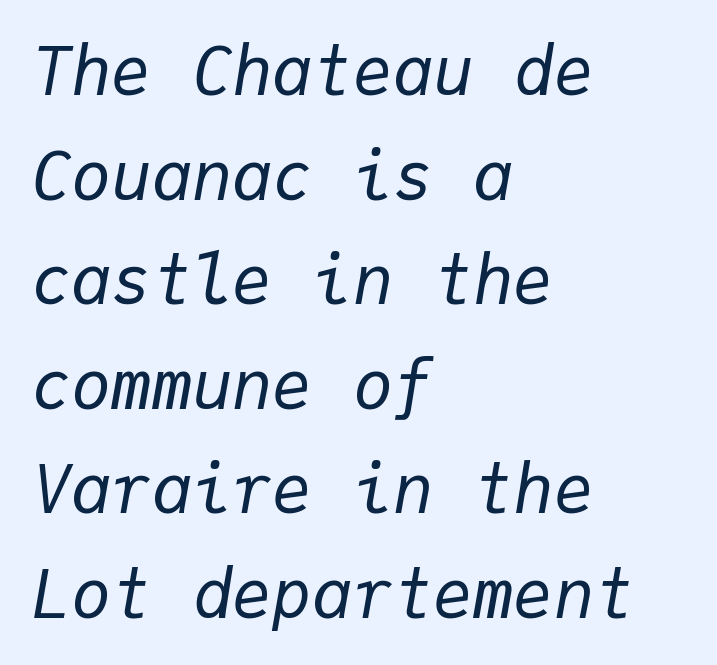
The image shows 67 px regular-weight type, italic (leaning right), monospaced; set left-aligned, normal line spacing (1.56x), normal letter spacing, not underlined; low stroke contrast and a medium x-height.
